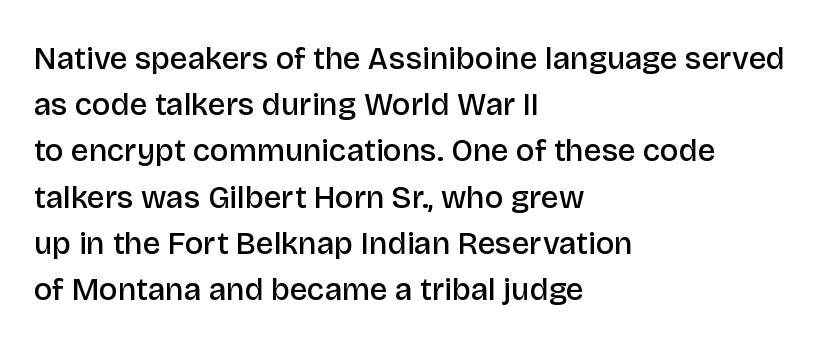
The image shows 31 px semibold sans-serif type, upright; set left-aligned, normal line spacing (1.49x), normal letter spacing, not underlined; low stroke contrast and a large x-height.
